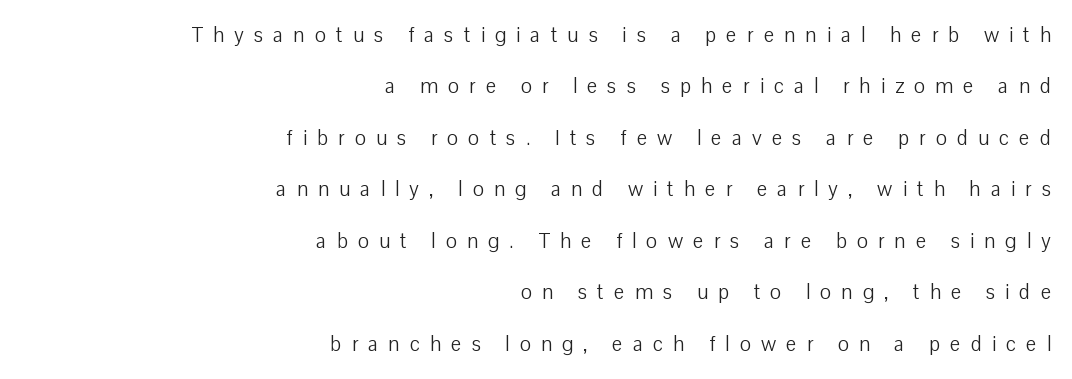
{"italic": "no", "bold": "no", "underline": "no", "align": "right", "line_spacing": "loose", "line_spacing_ratio": 2.45, "letter_spacing": "wide", "letter_spacing_em": 0.48, "glyph_px": 21}
